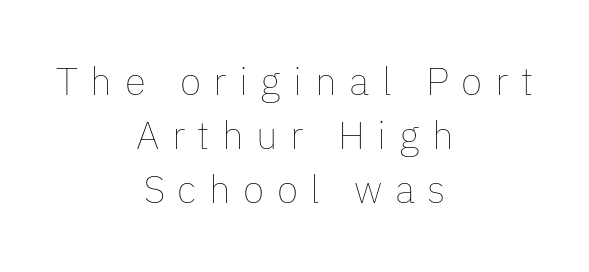
{"italic": "no", "bold": "no", "weight": "thin", "width": "normal", "stroke_contrast": "low", "x_height": "medium", "monospaced": "no", "underline": "no", "align": "center", "line_spacing": "normal", "line_spacing_ratio": 1.38, "letter_spacing": "wide", "letter_spacing_em": 0.32, "glyph_px": 39}
